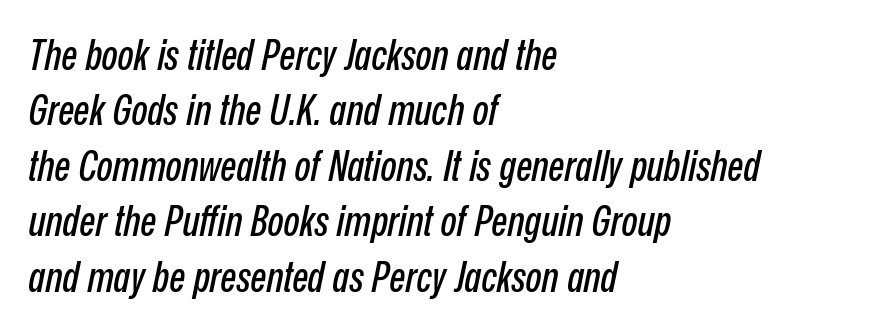
Notice how the passage keeps a crisp vertical edge on the left only. The letterforms sit shoulder to shoulder at normal distance. Words float on clear page, feet unadorned. The text carries the slant typical of an italic or oblique font.
